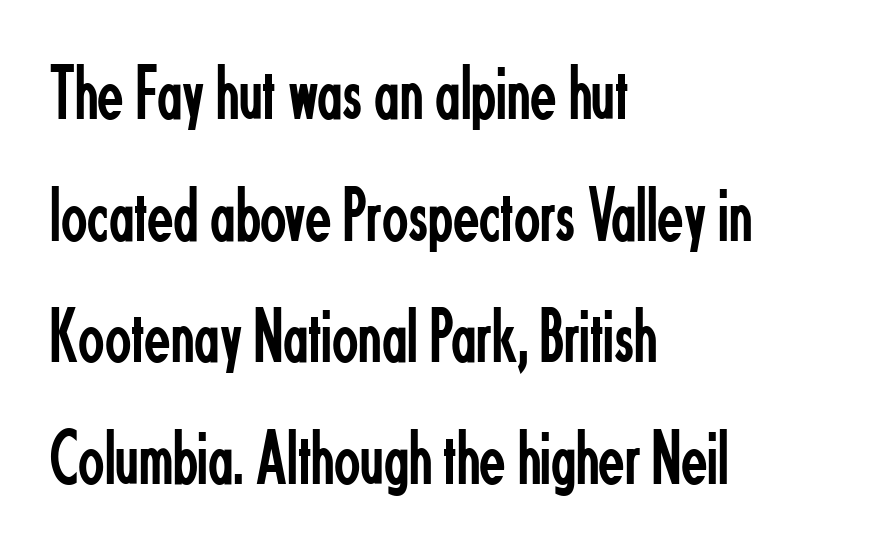
Vertical spacing — default. Grotesque or geometric, the face here clearly has no serifs. The letters advance in unequal steps, a hallmark of proportional type. Nobody touched the tracking dial on this one. The space directly below the letters is spotless.
